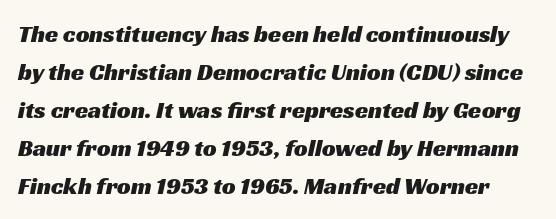
Q: Is the text underlined? A: No.
Q: Is the spacing between letters normal or unusually wide? A: Normal.
Q: Is the spacing between lines tight, normal or loose? A: Normal.
